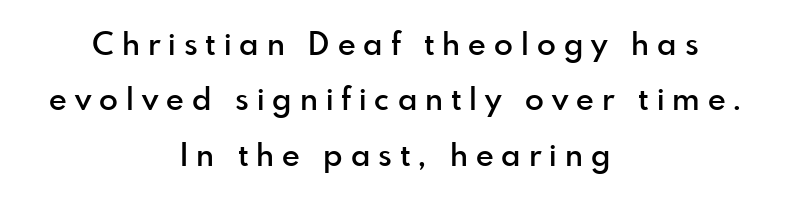
The image shows 31 px semibold sans-serif type, upright; set centered, line spacing 1.79x, unusually wide letter spacing (+0.26 em), not underlined; a small x-height.
